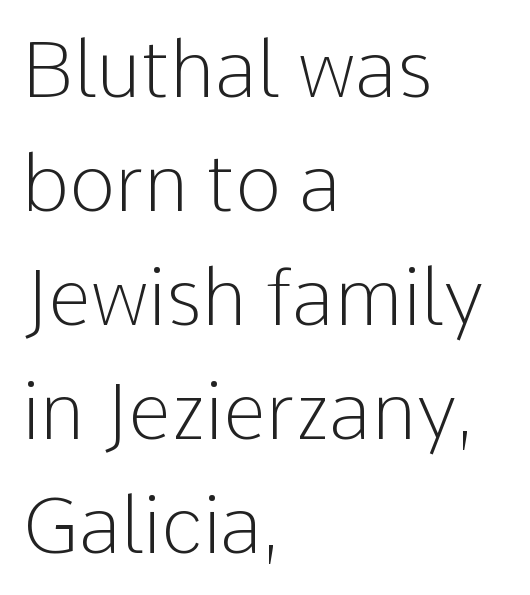
The image shows 78 px light sans-serif type, upright; set left-aligned, normal line spacing (1.46x), normal letter spacing, not underlined; low stroke contrast and a medium x-height.
